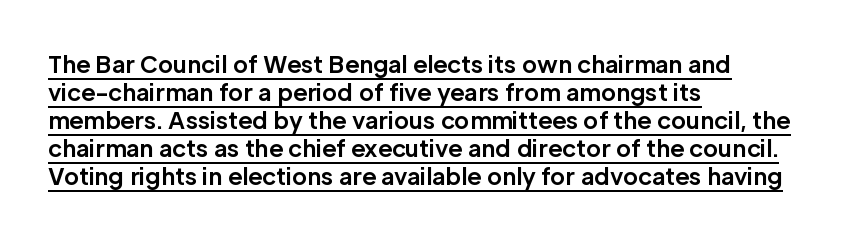
Q: Is the text bold? A: Yes.
Q: Is the text italic (slanted)? A: No, it is upright.
Q: Is the text underlined? A: Yes.
Q: How is the paragraph aligned? A: Left-aligned.
Q: Is the spacing between letters normal or unusually wide? A: Normal.
